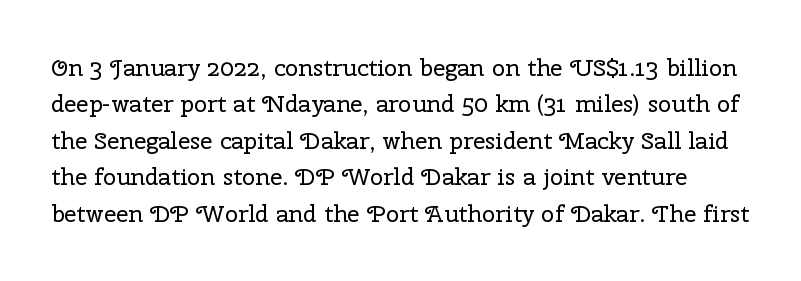
The image shows 24 px text type, upright; set normal line spacing (1.52x), normal letter spacing, not underlined.
